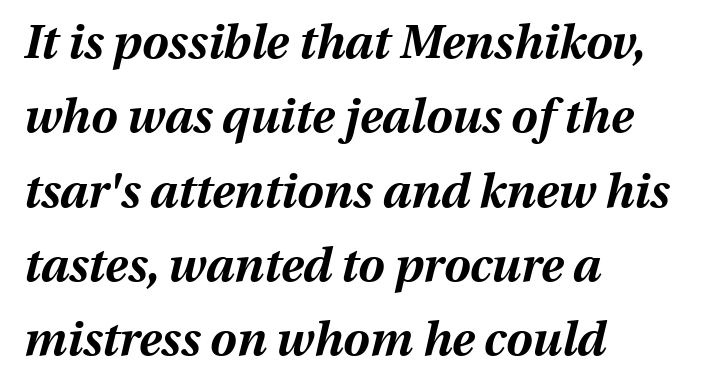
The image shows 47 px bold type, italic (leaning right); set left-aligned, normal line spacing (1.58x), normal letter spacing, not underlined; medium stroke contrast and a medium x-height.
